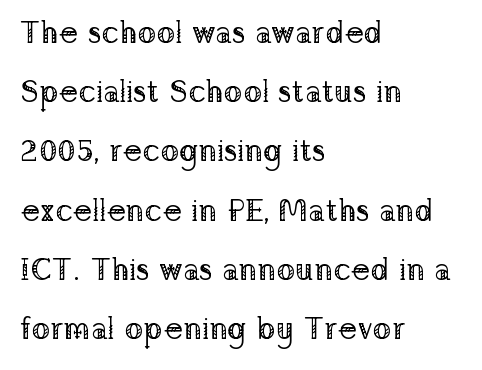
The image shows 31 px regular-weight serif type, upright; set left-aligned, loose line spacing (1.91x), normal letter spacing, not underlined; low stroke contrast and a medium x-height.
